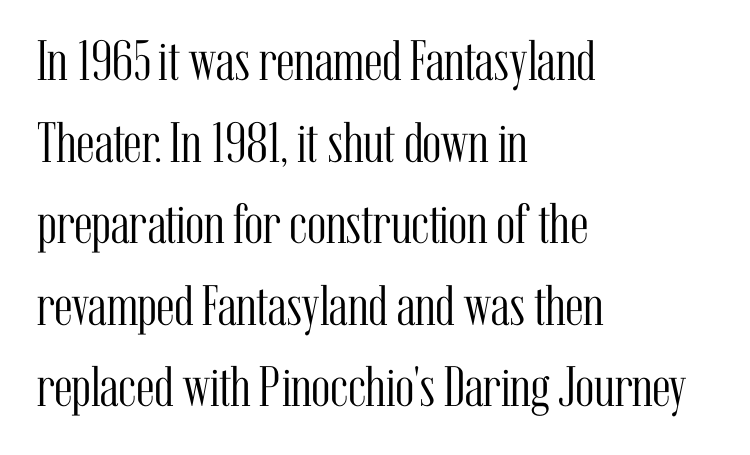
Q: Is the text bold? A: No.
Q: Is the text italic (slanted)? A: No, it is upright.
Q: Is the typeface a serif or a sans-serif typeface? A: Serif.
Q: Is the text underlined? A: No.
Q: How is the paragraph aligned? A: Left-aligned.
Q: Is the spacing between letters normal or unusually wide? A: Normal.
Q: Is the spacing between lines tight, normal or loose? A: Normal.
Q: Width (condensed, normal, or wide)? A: Condensed.
Q: Stroke contrast? A: Medium.
Q: x-height? A: Medium.
Q: Monospaced? A: No.
